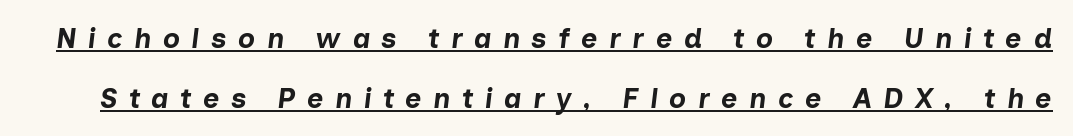
The image shows 28 px bold type, italic (leaning right); set loose line spacing (2.14x), unusually wide letter spacing (+0.41 em), underlined; low stroke contrast and a medium x-height.
